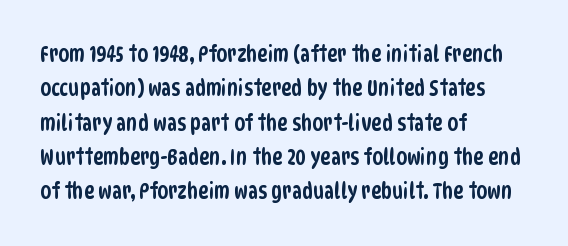
Every row of glyphs begins at an identical x-position on the left. Spacing between characters is what you'd get straight out of the box. Honestly, there is no underline to notice here at all. Regular leading.
